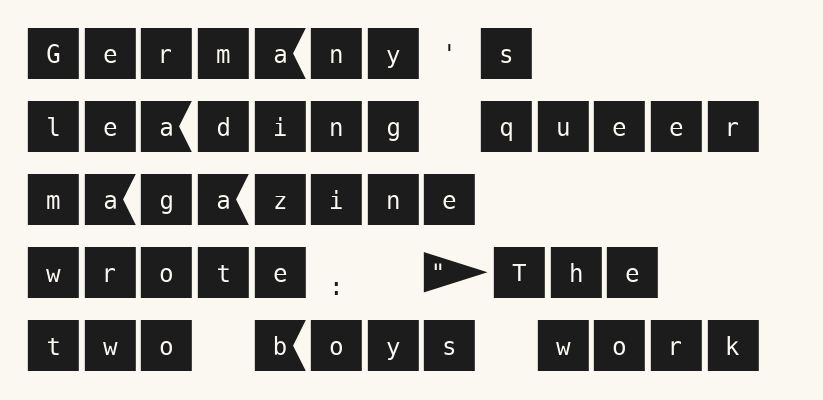
The ragged edge is on the right, which tells us the setting is flush left. Notice how descenders clear the ascenders below comfortably — that's standard leading. Decoration check: the copy has no underline. The axis of the letterforms is exactly vertical. These lines are composed in type without serifs. Each word holds together tightly as a unit, with standard inter-letter gaps.
